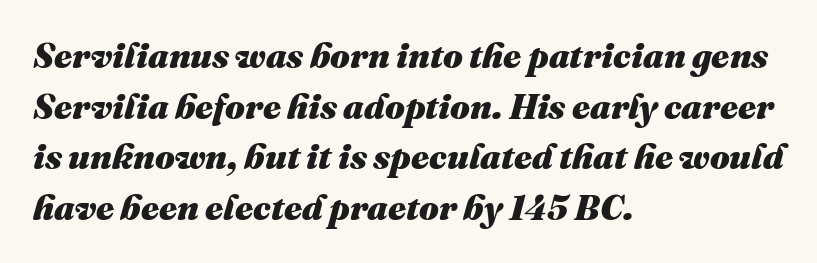
{"italic": "yes", "lean": "right", "slant_degrees": 16, "bold": "yes", "weight": "heavy", "width": "normal", "stroke_contrast": "medium", "x_height": "medium", "monospaced": "no", "underline": "no", "align": "left", "line_spacing": "normal", "line_spacing_ratio": 1.45, "letter_spacing": "normal", "letter_spacing_em": 0.0, "glyph_px": 35}
